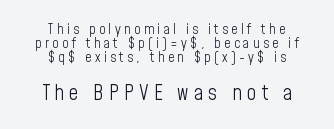
Glance below the letters and you will spot only blank space. Both edges are ragged and mirror each other, which tells us the setting is centered. The tracking reads as deliberately expanded to a designer's eye. The space between consecutive lines is stingy. The designer gave the closing block more size than the opening block. Quick note: not italic, upright.
